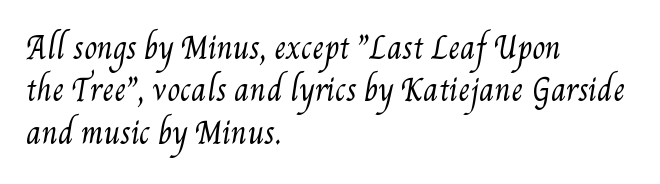
The image shows 29 px regular-weight, condensed type; set left-aligned, normal line spacing (1.46x), normal letter spacing, not underlined; medium stroke contrast and a small x-height.
